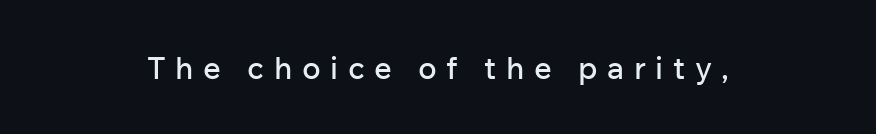
The image shows 31 px sans-serif type, upright; set centered, unusually wide letter spacing (+0.31 em), not underlined; low stroke contrast and a medium x-height.
